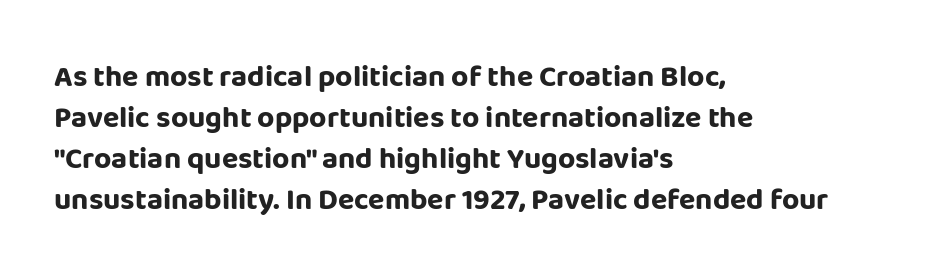
Each letter's strokes conclude bluntly, with no projecting serifs. The letters advance in unequal steps, a hallmark of proportional type. The lettering holds an erect, upright posture throughout. The rendering keeps characters at their native spacing. Normally led — the rows are evenly, conventionally spaced. The typesetter chose a ragged-right arrangement here.
